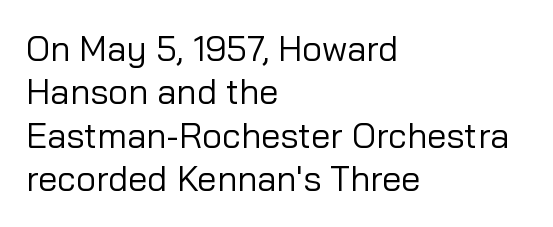
The image shows 35 px regular-weight sans-serif type, upright; set left-aligned, line spacing 1.24x, normal letter spacing, not underlined; low stroke contrast and a medium x-height.
